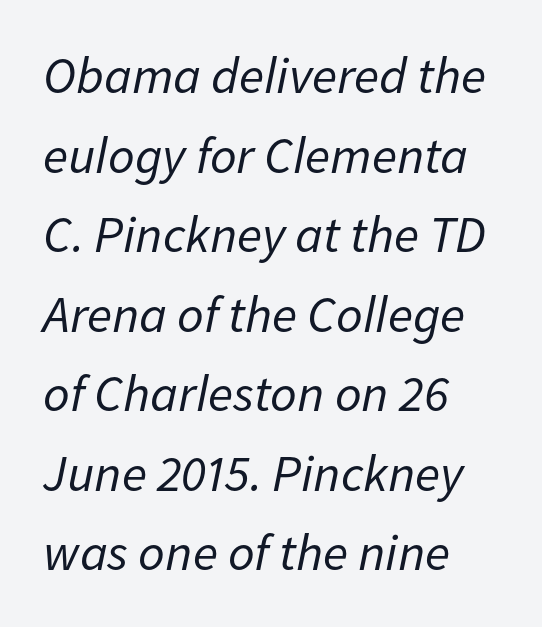
{"italic": "yes", "lean": "right", "slant_degrees": 11, "bold": "no", "weight": "regular", "width": "normal", "stroke_contrast": "low", "x_height": "medium", "monospaced": "no", "underline": "no", "align": "left", "line_spacing": "normal", "line_spacing_ratio": 1.53, "letter_spacing": "normal", "letter_spacing_em": 0.0, "glyph_px": 52}
